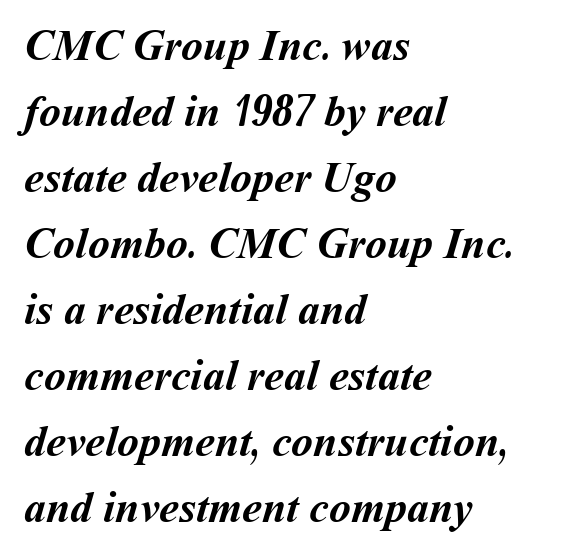
Q: Is the text bold? A: Yes.
Q: Is the text underlined? A: No.
Q: How is the paragraph aligned? A: Left-aligned.
Q: Is the spacing between letters normal or unusually wide? A: Normal.
Q: Is the spacing between lines tight, normal or loose? A: Normal.
Q: Width (condensed, normal, or wide)? A: Normal.
Q: Stroke contrast? A: Medium.
Q: x-height? A: Medium.
Q: Monospaced? A: No.
